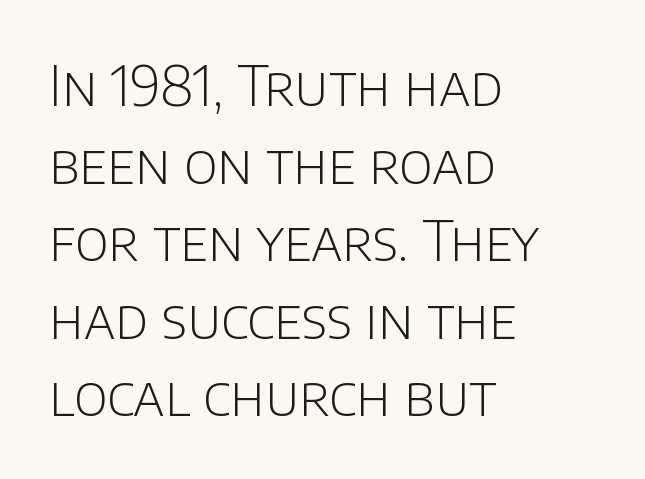
The letters look calm and open, with moderate or lighter stems. The letters advance in unequal steps, a hallmark of proportional type. Clear beneath every line of the passage. The line texture is even and compact thanks to regular tracking. Each letter's strokes conclude bluntly, with no projecting serifs. In terms of posture, this sample is upright.
